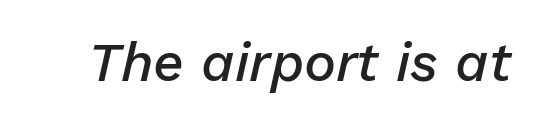
The image shows 54 px semibold type, italic (leaning right); set normal letter spacing, not underlined; low stroke contrast and a medium x-height.
